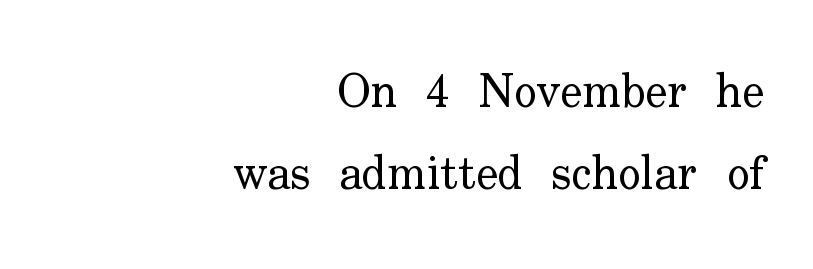
The image shows 47 px regular-weight serif type, upright; set right-aligned, line spacing 1.74x, normal letter spacing, not underlined; low stroke contrast and a small x-height.
